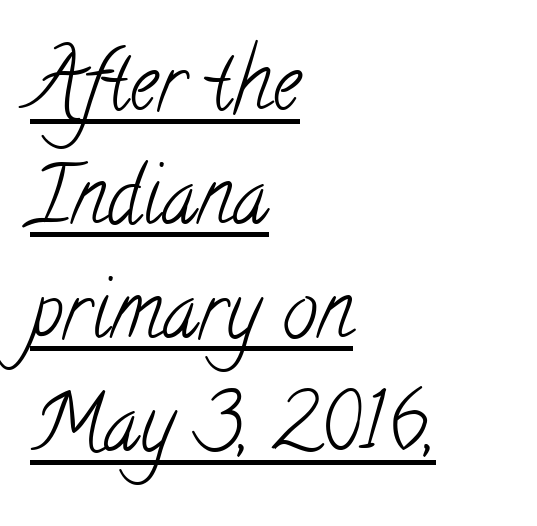
{"bold": "no", "weight": "light", "width": "condensed", "stroke_contrast": "low", "x_height": "small", "monospaced": "no", "underline": "yes", "align": "left", "line_spacing": "normal", "line_spacing_ratio": 1.44, "letter_spacing": "normal", "letter_spacing_em": 0.0, "glyph_px": 79}
